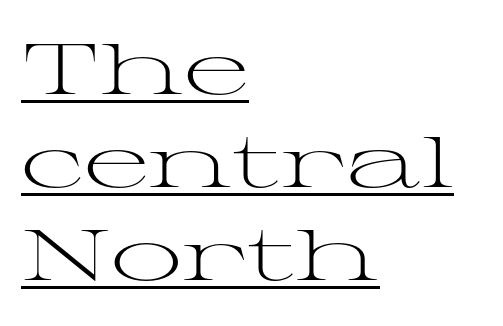
Tall strokes in this sample are plumb rather than angled. This sample keeps an unexceptional amount of space between lines. This sample has the flowing, uneven cadence of proportional lettering. Type style note: has serifs. Is the letter spacing exaggerated? No — it looks like the ordinary default. These characters rest on top of a visible drawn line.
